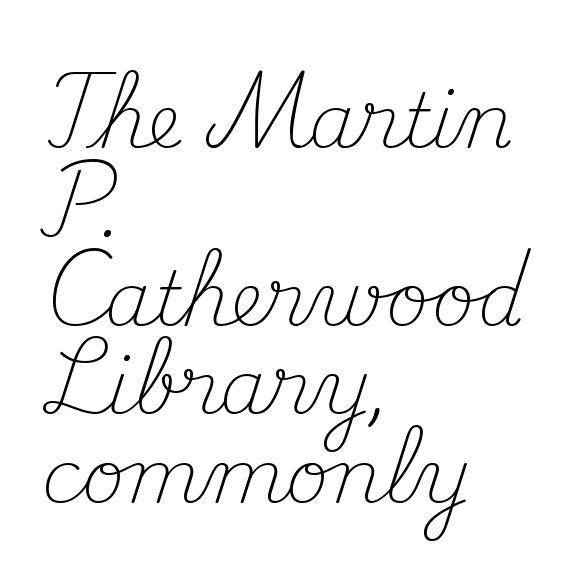
The image shows 74 px light serif type; set left-aligned, line spacing 1.2x, normal letter spacing, not underlined; medium stroke contrast and a small x-height.
